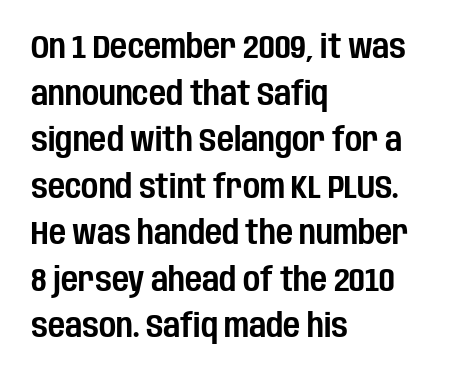
The image shows 33 px condensed sans-serif type, upright; set left-aligned, normal line spacing (1.41x), normal letter spacing, not underlined; low stroke contrast and a large x-height.
